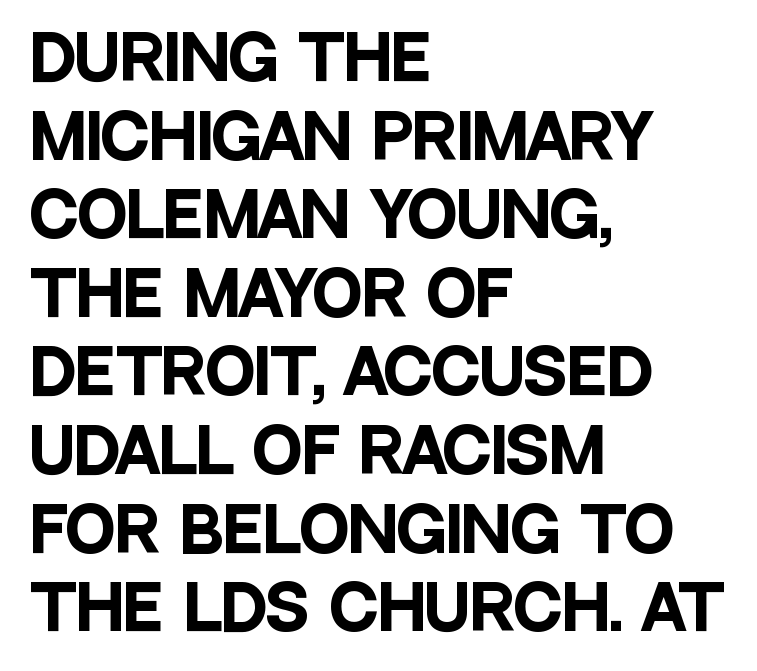
Q: Is the text bold? A: Yes.
Q: Is the text italic (slanted)? A: No, it is upright.
Q: Is the typeface a serif or a sans-serif typeface? A: Sans-serif.
Q: Is the text underlined? A: No.
Q: How is the paragraph aligned? A: Left-aligned.
Q: Is the spacing between letters normal or unusually wide? A: Normal.
Q: Is the spacing between lines tight, normal or loose? A: Normal.
Q: Width (condensed, normal, or wide)? A: Condensed.
Q: Stroke contrast? A: Low.
Q: x-height? A: Large.
Q: Monospaced? A: No.
